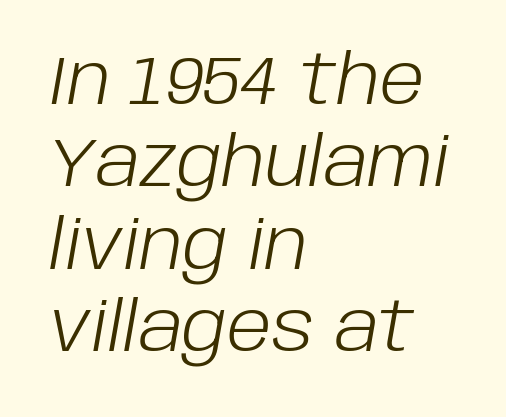
{"italic": "yes", "lean": "right", "slant_degrees": 10, "bold": "no", "weight": "light", "width": "normal", "stroke_contrast": "low", "x_height": "large", "monospaced": "no", "underline": "no", "align": "left", "line_spacing_ratio": 1.21, "letter_spacing": "normal", "letter_spacing_em": 0.0, "glyph_px": 68}
